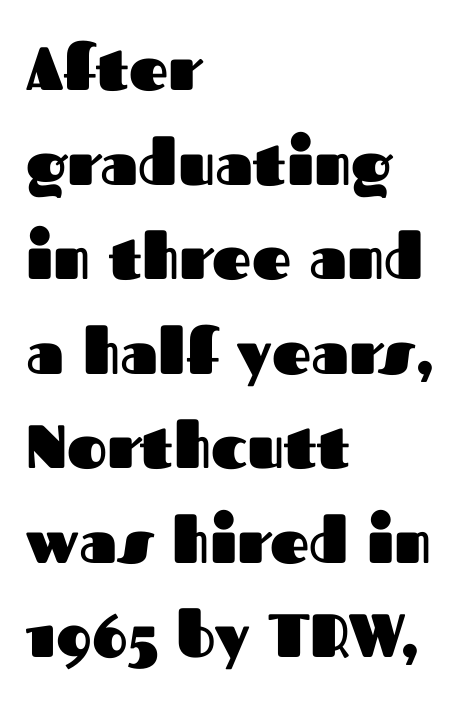
The image shows 61 px heavy sans-serif type, upright; set left-aligned, normal line spacing (1.55x), normal letter spacing, not underlined; medium stroke contrast and a medium x-height.
